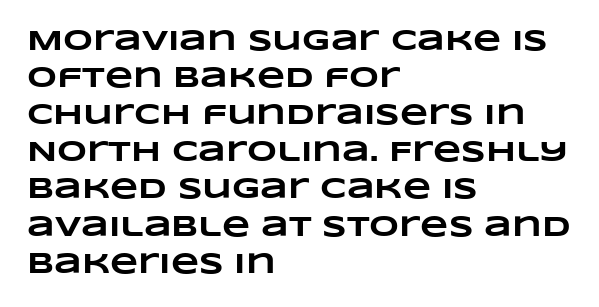
The image shows 29 px heavy, wide type; set left-aligned, normal line spacing (1.28x), normal letter spacing, not underlined; low stroke contrast and a large x-height.
